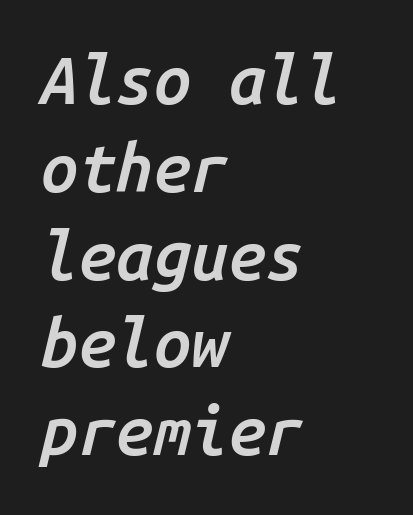
If you measured baseline to baseline, you'd find a middling distance. Is the letter spacing exaggerated? No — it looks like the ordinary default. Descenders are the only things crossing below the line. Notice how the passage keeps a crisp vertical edge on the left only. Each letter, wide or thin by design, is forced into the same width here. These lines carry some extra weight — a demibold, not a full bold.
